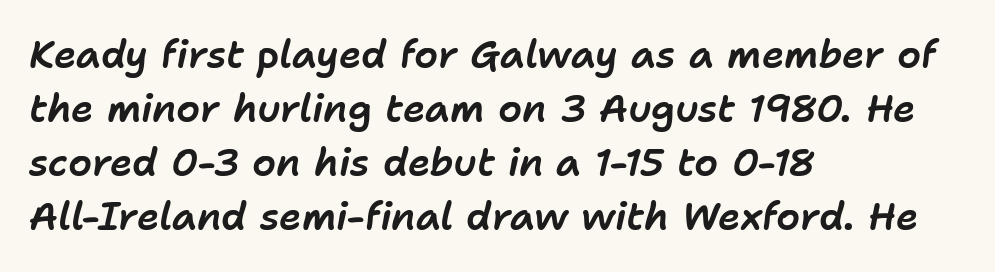
Slanted lettering throughout. Do the characters align in a grid? No, the font is proportional. A classic flush-left, rag-right setting is used for this passage. No extra tracking has been applied to these lines. Line spacing here is normal. Nobody drew a line under any word here.
